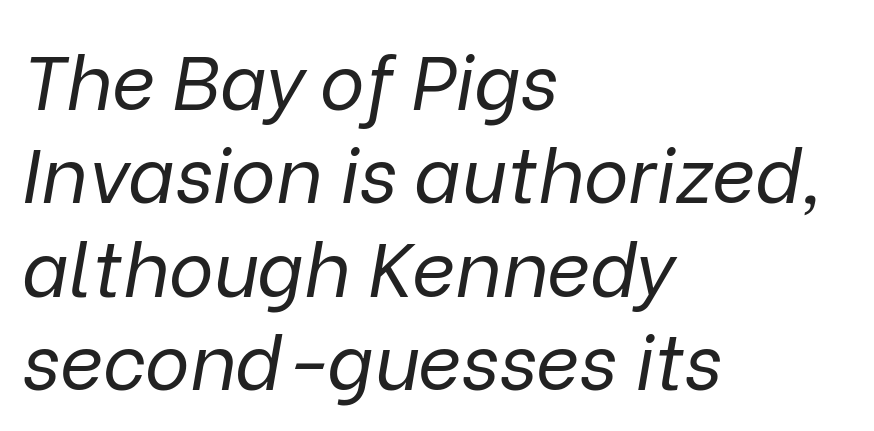
Each row of text sits above clean, open space. The paragraph has a hard left edge and a soft right edge. The letters advance in unequal steps, a hallmark of proportional type. Yep, that's italic — everything's leaning.
